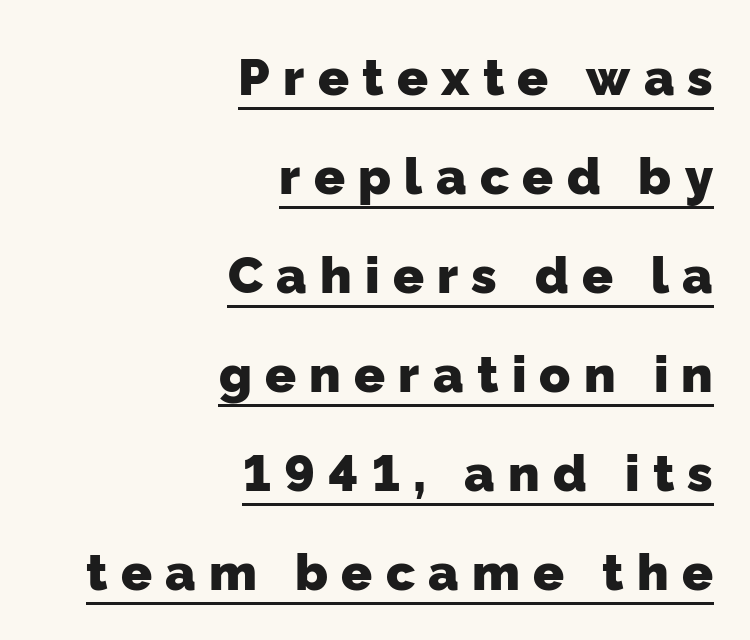
Notice the wide empty band between every row — that's loose leading. The rendering uses natural spacing where letterforms have individual widths. Quick note: underline on. One-word summary of the alignment: right. A typesetter would call this heavily tracked-out type. A sans-serif font was chosen for this passage.
